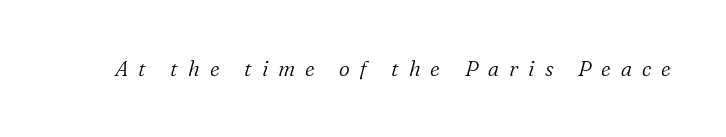
The image shows 21 px text type, italic (leaning right); set unusually wide letter spacing (+0.48 em), not underlined.
